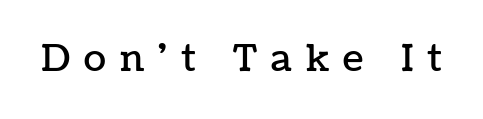
The image shows 37 px text type, upright; set unusually wide letter spacing (+0.38 em), not underlined; low stroke contrast and a medium x-height.
